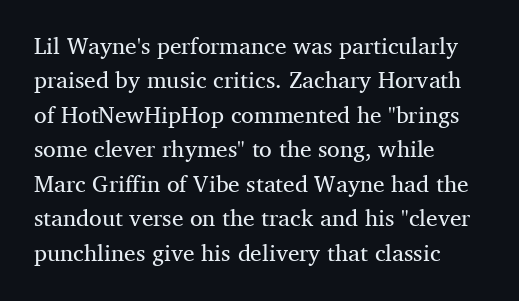
Q: Is the text bold? A: No.
Q: Is the text italic (slanted)? A: No, it is upright.
Q: Is the text underlined? A: No.
Q: How is the paragraph aligned? A: Left-aligned.
Q: Is the spacing between letters normal or unusually wide? A: Normal.
Q: Is the spacing between lines tight, normal or loose? A: Normal.
